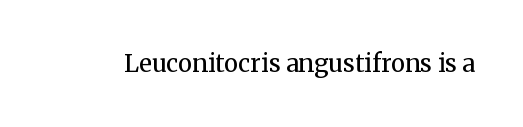
{"italic": "no", "bold": "no", "underline": "no", "letter_spacing": "normal", "letter_spacing_em": 0.0, "glyph_px": 24}
